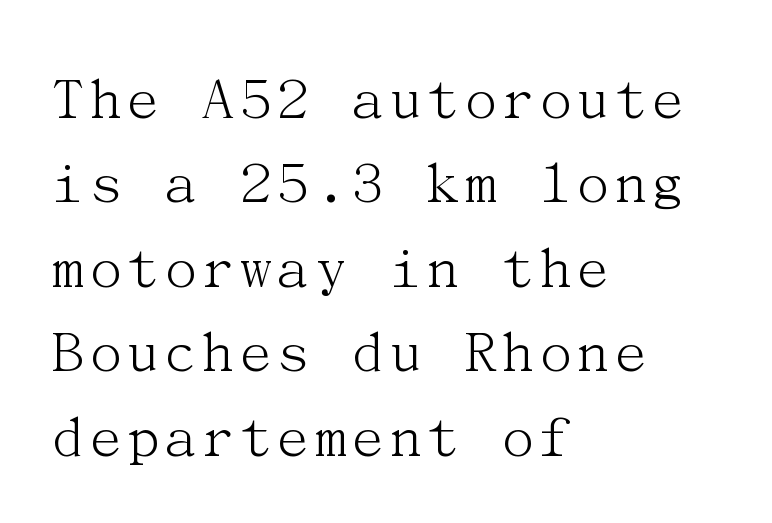
Nope, not italic — everything's standing straight. Casual observation: everything's shoved over to the left. Look at the tracking — it's just the regular setting, nothing added. Caption: face not bold, strokes unweighted.
